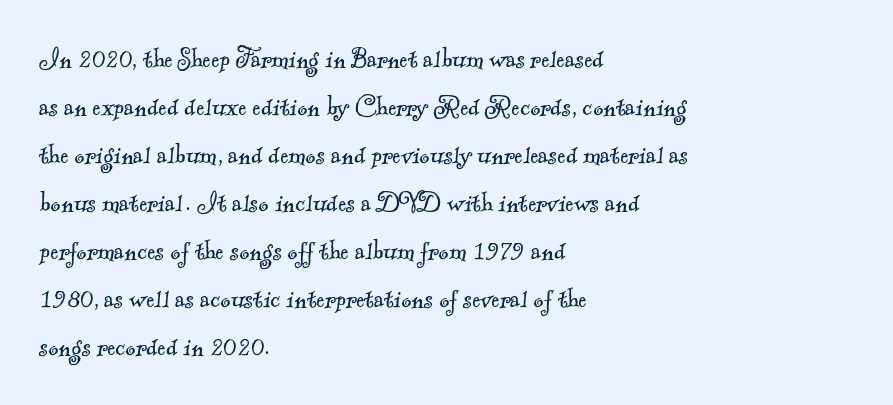
{"serif": "yes", "bold": "no", "weight": "light", "width": "normal", "x_height": "small", "monospaced": "no", "underline": "no", "align": "left", "line_spacing": "normal", "line_spacing_ratio": 1.55, "letter_spacing": "normal", "letter_spacing_em": 0.0, "glyph_px": 31}
